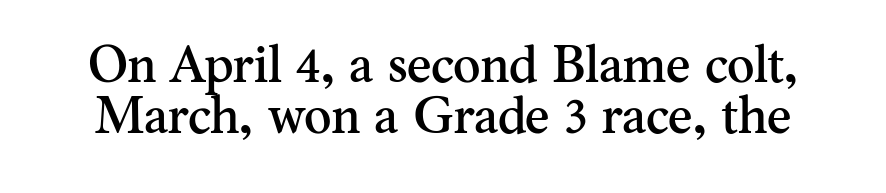
Q: Is the text italic (slanted)? A: No, it is upright.
Q: Is the typeface a serif or a sans-serif typeface? A: Serif.
Q: Is the text underlined? A: No.
Q: Is the spacing between letters normal or unusually wide? A: Normal.
Q: Is the spacing between lines tight, normal or loose? A: Tight.
Q: Width (condensed, normal, or wide)? A: Normal.
Q: Stroke contrast? A: Medium.
Q: x-height? A: Small.
Q: Monospaced? A: No.
